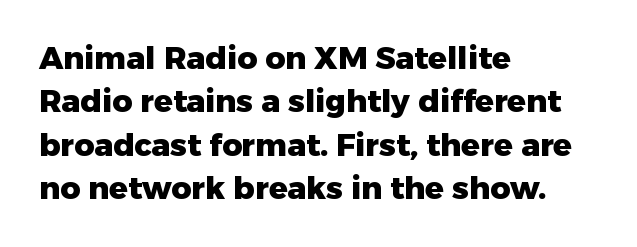
Q: Is the text bold? A: Yes.
Q: Is the text italic (slanted)? A: No, it is upright.
Q: Is the typeface a serif or a sans-serif typeface? A: Sans-serif.
Q: Is the text underlined? A: No.
Q: How is the paragraph aligned? A: Left-aligned.
Q: Is the spacing between letters normal or unusually wide? A: Normal.
Q: Is the spacing between lines tight, normal or loose? A: Normal.
Q: Width (condensed, normal, or wide)? A: Normal.
Q: Stroke contrast? A: Low.
Q: x-height? A: Medium.
Q: Monospaced? A: No.
